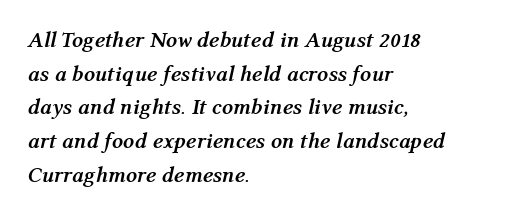
The image shows 22 px bold type, italic (leaning right); set left-aligned, normal line spacing (1.53x), normal letter spacing, not underlined.
